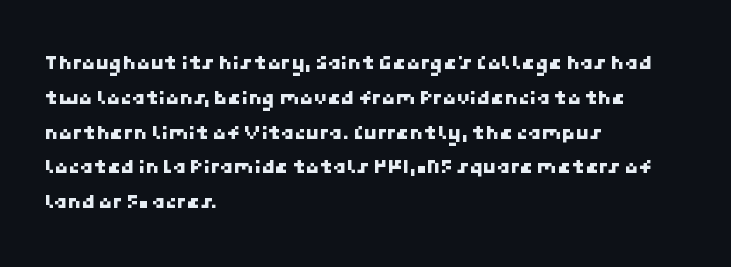
{"underline": "no", "align": "left", "line_spacing": "normal", "line_spacing_ratio": 1.58, "letter_spacing": "normal", "letter_spacing_em": 0.0, "glyph_px": 22}
